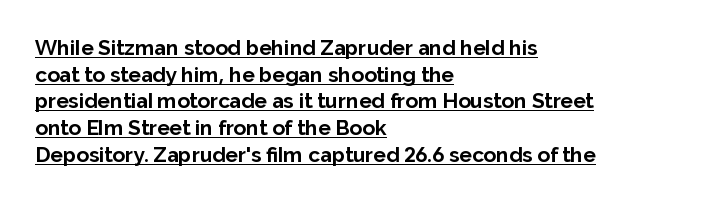
The image shows 21 px bold type, upright; set left-aligned, normal line spacing (1.27x), normal letter spacing, underlined.
